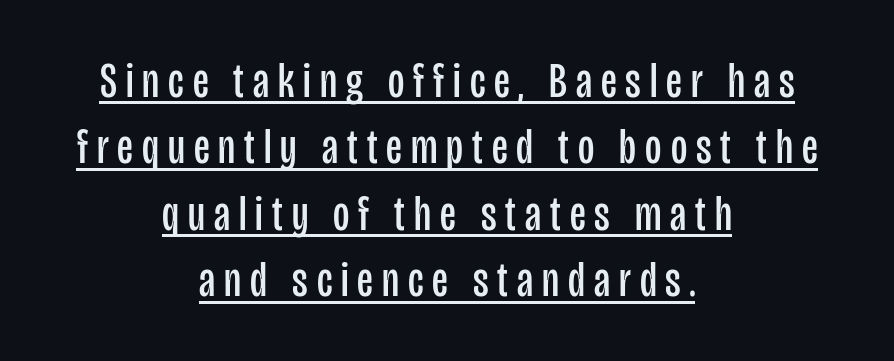
Q: Is the text bold? A: No.
Q: Is the text italic (slanted)? A: No, it is upright.
Q: Is the typeface a serif or a sans-serif typeface? A: Sans-serif.
Q: Is the text underlined? A: Yes.
Q: How is the paragraph aligned? A: Centered.
Q: Is the spacing between lines tight, normal or loose? A: Normal.
Q: Width (condensed, normal, or wide)? A: Condensed.
Q: Stroke contrast? A: Low.
Q: x-height? A: Large.
Q: Monospaced? A: No.
